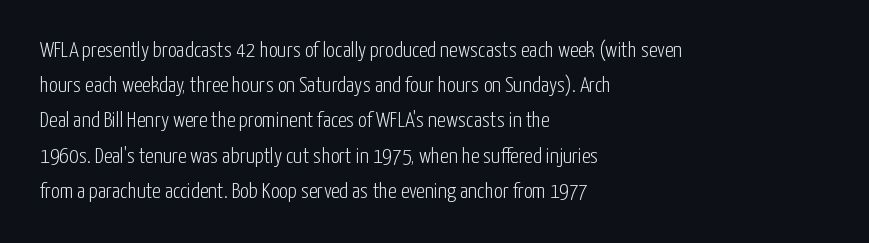
The image shows 22 px text type, upright; set left-aligned, normal line spacing (1.6x), normal letter spacing, not underlined.
